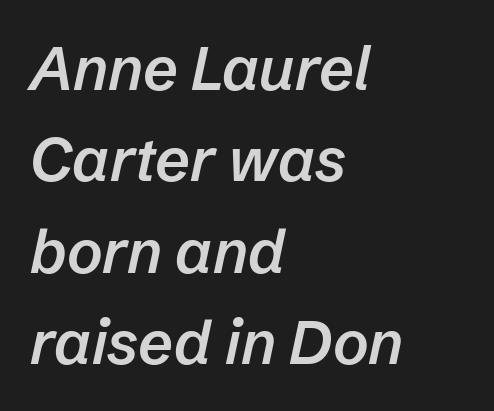
In CSS terms this would be text-align: left. This rendering features lettering with no underline. Nobody touched the tracking dial on this one. These lines were composed using italics. Here the designer chose a conventional face with non-uniform glyph widths. Does the leading feel generous? No, just average.
